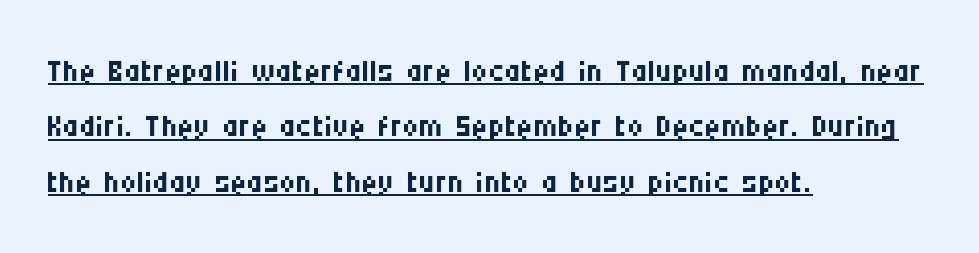
{"serif": "no", "italic": "no", "bold": "no", "weight": "regular", "width": "condensed", "stroke_contrast": "medium", "x_height": "large", "monospaced": "no", "underline": "yes", "align": "left", "line_spacing_ratio": 1.23, "letter_spacing": "normal", "letter_spacing_em": 0.0, "glyph_px": 45}
